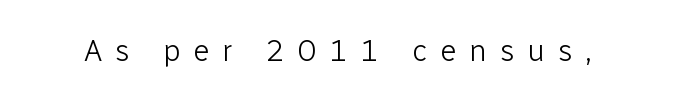
The image shows 31 px light sans-serif type, upright; set unusually wide letter spacing (+0.41 em), not underlined; low stroke contrast and a medium x-height.
